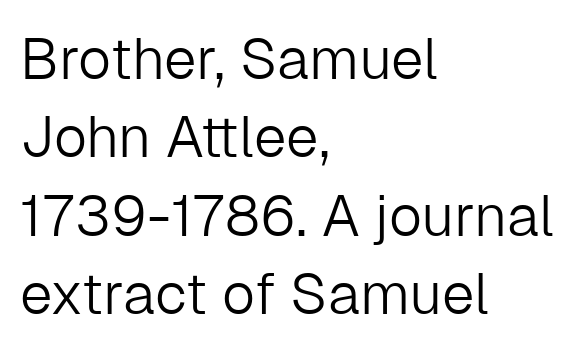
The image shows 58 px light sans-serif type, upright; set left-aligned, normal line spacing (1.35x), normal letter spacing, not underlined; low stroke contrast and a medium x-height.
